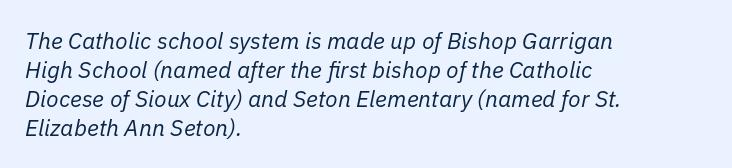
The image shows 23 px text type, italic (leaning right); set left-aligned, normal line spacing (1.26x), normal letter spacing, not underlined.
